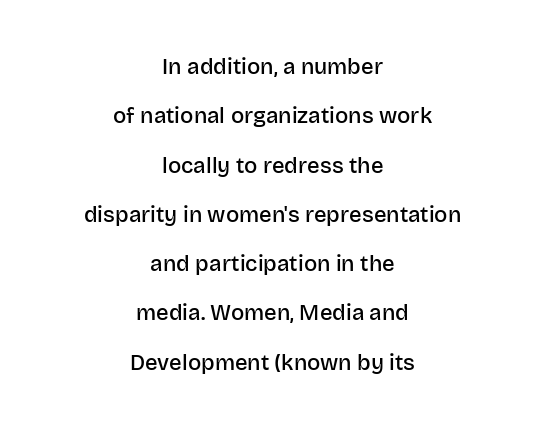
{"italic": "no", "bold": "semi", "underline": "no", "align": "center", "line_spacing": "loose", "line_spacing_ratio": 2.24, "letter_spacing": "normal", "letter_spacing_em": 0.0, "glyph_px": 22}
